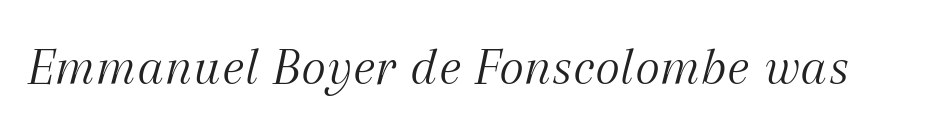
Underlining? Definitely not there. Heft: none added — not bold. These lines are composed in type with serifs. If you drew a line through each stem, it would be angled.
